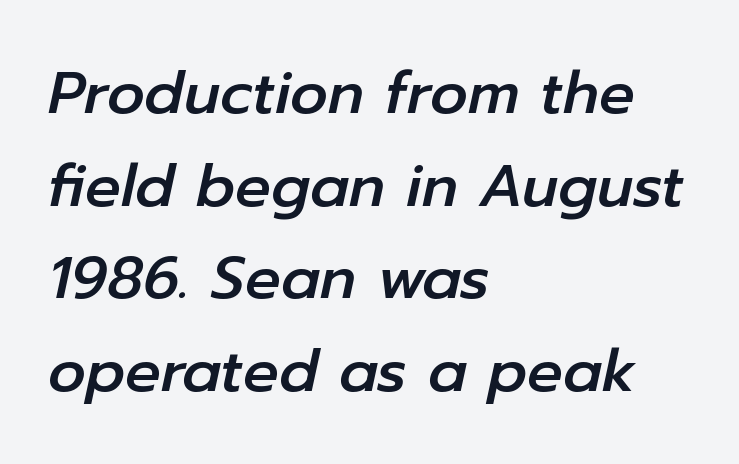
The image shows 59 px text type, italic (leaning right); set left-aligned, normal line spacing (1.57x), normal letter spacing, not underlined; low stroke contrast and a medium x-height.
